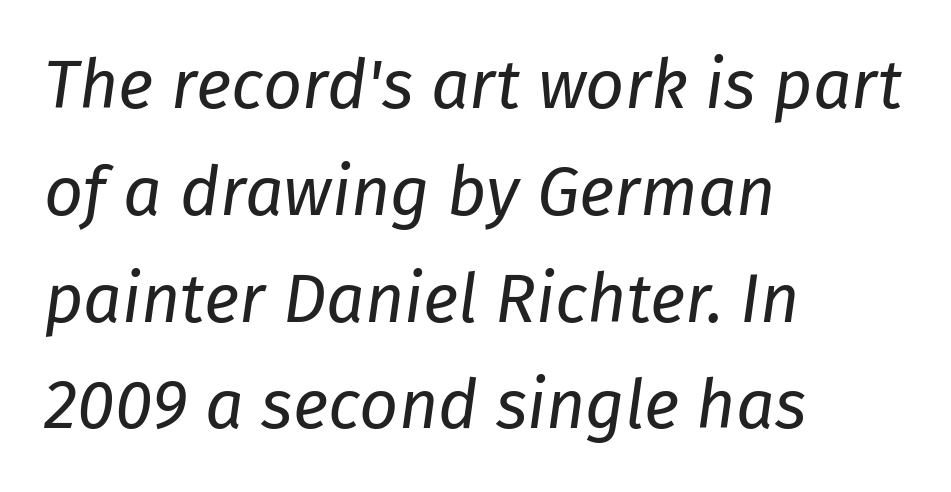
There is no visible air inserted between adjacent glyphs. This is oblique type, the kind used for emphasis or titles. The string is rendered with underlining switched off. This sample is left-justified, so line endings fall wherever the words run out. Stem width sits at or under what a default text font uses.
